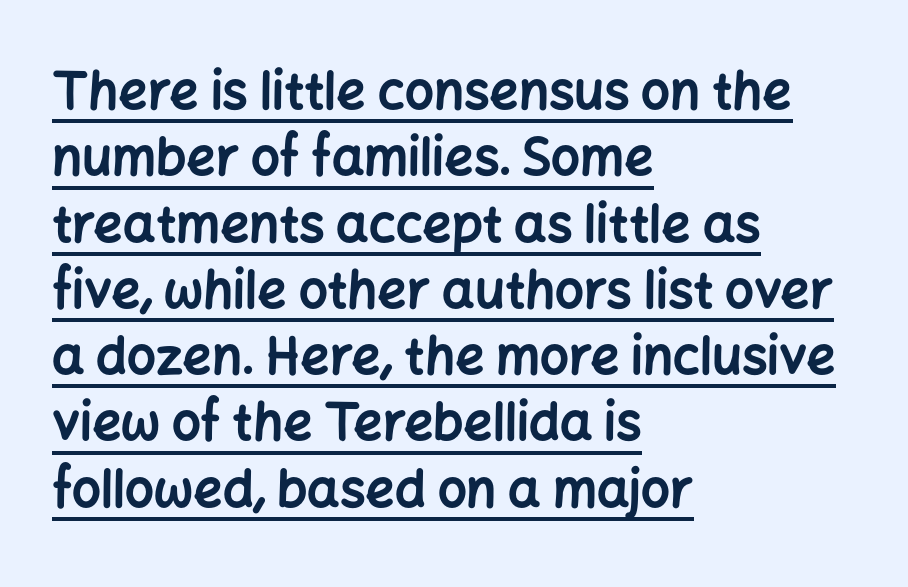
Q: Is the text bold? A: Yes.
Q: Is the text italic (slanted)? A: No, it is upright.
Q: Is the typeface a serif or a sans-serif typeface? A: Sans-serif.
Q: Is the text underlined? A: Yes.
Q: How is the paragraph aligned? A: Left-aligned.
Q: Is the spacing between letters normal or unusually wide? A: Normal.
Q: Is the spacing between lines tight, normal or loose? A: Normal.
Q: Width (condensed, normal, or wide)? A: Normal.
Q: Stroke contrast? A: Low.
Q: x-height? A: Medium.
Q: Monospaced? A: No.
